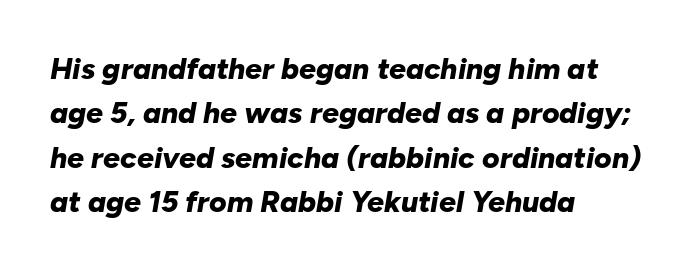
Varying glyph widths throughout — classic text-font behaviour. On the weight axis this lands at bold, roughly 700. The passage shown is not underscored anywhere. The rendering keeps characters at their native spacing.
